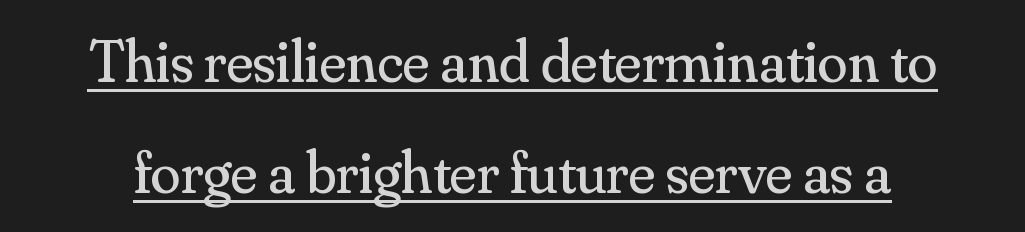
Characters remain perfectly vertical along every line. Character widths vary here, with narrow letters taking less room than wide ones. You can see a thin bar hugging the bottom of the glyphs. This sample uses plain, unmodified letter spacing.
